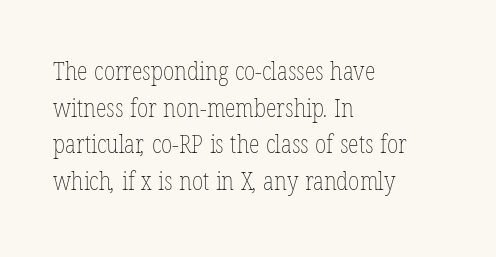
Q: Is the text bold? A: No.
Q: Is the text underlined? A: No.
Q: How is the paragraph aligned? A: Left-aligned.
Q: Is the spacing between letters normal or unusually wide? A: Normal.
Q: Is the spacing between lines tight, normal or loose? A: Normal.
